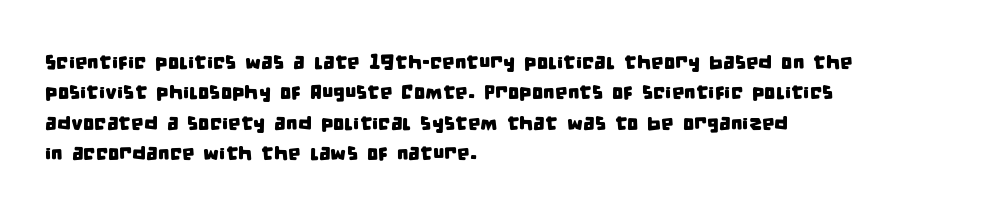
Q: Is the text underlined? A: No.
Q: How is the paragraph aligned? A: Left-aligned.
Q: Is the spacing between letters normal or unusually wide? A: Normal.
Q: Is the spacing between lines tight, normal or loose? A: Normal.
